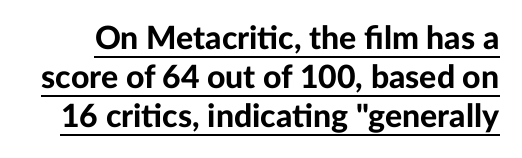
Emphasis is given by a line drawn under the lettering. Here the designer chose a conventional face with non-uniform glyph widths. Every character sits straight up, as roman type does. The tracking reads as untouched default to a designer's eye. The face used here has the dense, thick strokes of a bold. Regarding serifs, this sample does without them.
